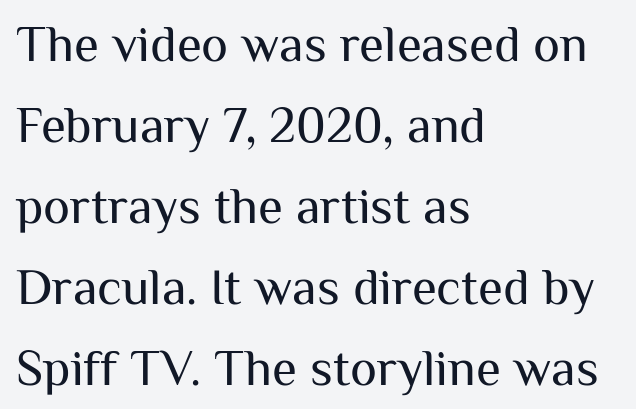
The image shows 51 px regular-weight sans-serif type, upright; set left-aligned, normal line spacing (1.59x), normal letter spacing, not underlined; medium stroke contrast and a medium x-height.
